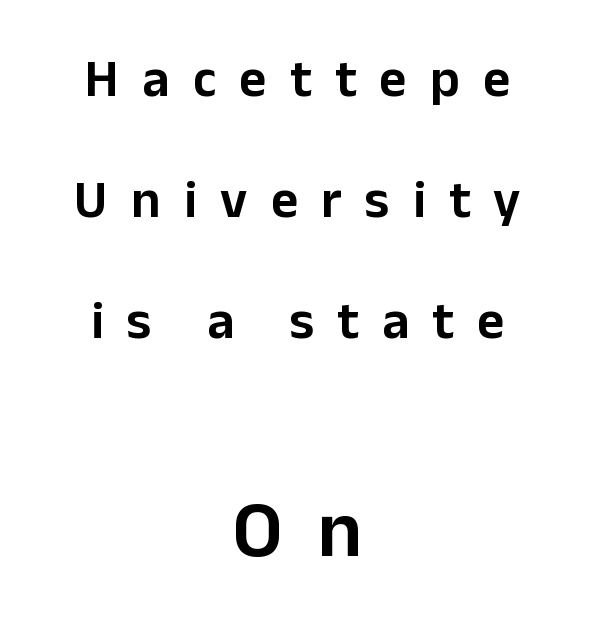
{"serif": "no", "italic": "no", "width": "normal", "stroke_contrast": "low", "x_height": "medium", "monospaced": "no", "underline": "no", "align": "center", "line_spacing": "loose", "line_spacing_ratio": 2.28, "letter_spacing": "wide", "letter_spacing_em": 0.44, "larger_block": "second", "size_ratio": 1.51, "glyph_px": 80}
